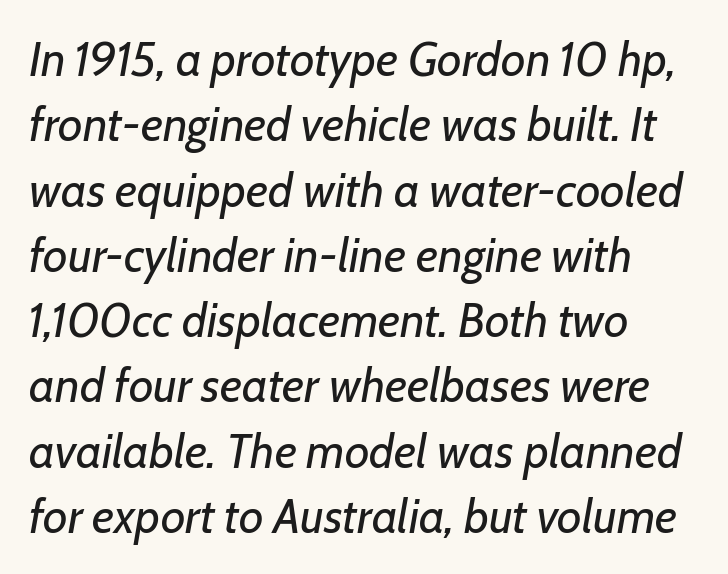
{"italic": "yes", "lean": "right", "slant_degrees": 7, "bold": "no", "weight": "regular", "width": "normal", "stroke_contrast": "low", "x_height": "medium", "monospaced": "no", "underline": "no", "align": "left", "line_spacing": "normal", "line_spacing_ratio": 1.36, "letter_spacing": "normal", "letter_spacing_em": 0.0, "glyph_px": 48}
